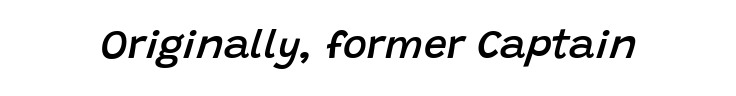
The image shows 41 px semibold type, italic (leaning right); set normal letter spacing, not underlined; low stroke contrast and a large x-height.
